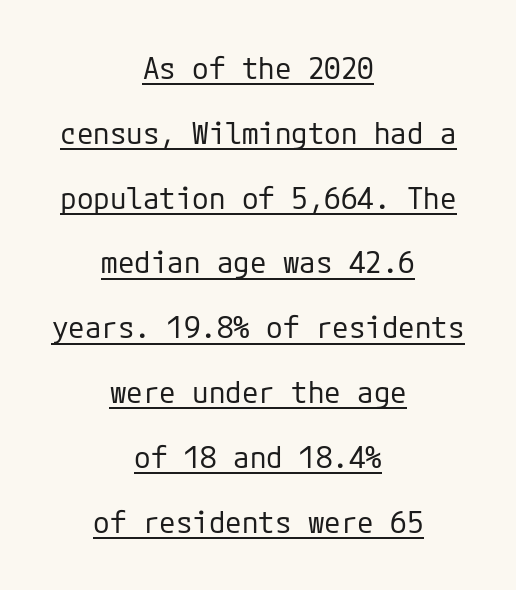
Q: Is the text bold? A: No.
Q: Is the text italic (slanted)? A: No, it is upright.
Q: Is the typeface a serif or a sans-serif typeface? A: Sans-serif.
Q: Is the text underlined? A: Yes.
Q: How is the paragraph aligned? A: Centered.
Q: Is the spacing between letters normal or unusually wide? A: Normal.
Q: Is the spacing between lines tight, normal or loose? A: Loose.
Q: Width (condensed, normal, or wide)? A: Normal.
Q: Stroke contrast? A: Low.
Q: x-height? A: Medium.
